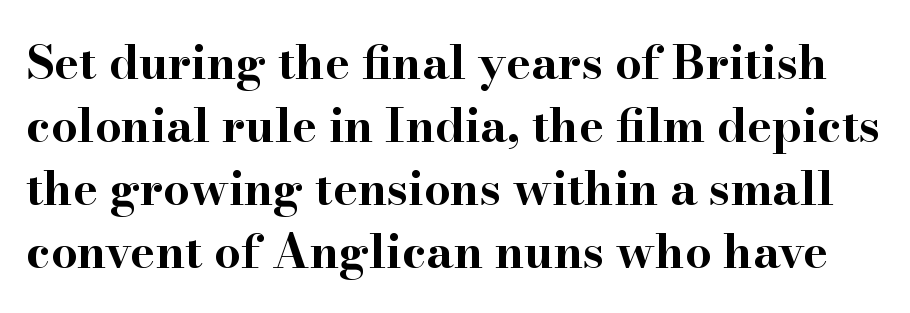
The passage shown has conventional tracking throughout. The letters are bold, with thick, heavy strokes. In terms of letterform style, serifs are clearly present. Rule under the text: the space is simply empty.
